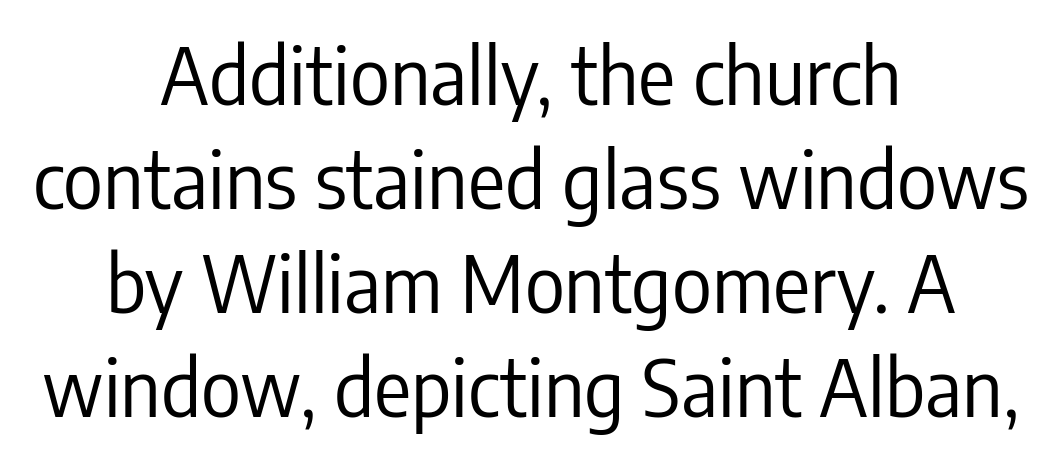
The image shows 77 px regular-weight, condensed sans-serif type, upright; set centered, normal line spacing (1.35x), normal letter spacing, not underlined; low stroke contrast and a medium x-height.
